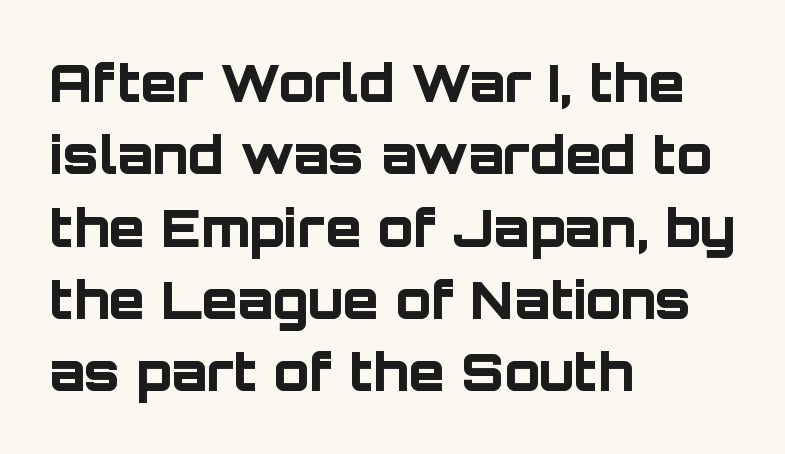
{"serif": "no", "italic": "no", "bold": "yes", "weight": "bold", "width": "normal", "stroke_contrast": "low", "x_height": "large", "monospaced": "no", "underline": "no", "align": "left", "line_spacing": "normal", "line_spacing_ratio": 1.39, "letter_spacing": "normal", "letter_spacing_em": 0.0, "glyph_px": 52}
